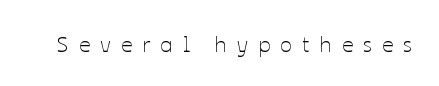
The image shows 22 px text type, upright; set unusually wide letter spacing (+0.46 em), not underlined.
